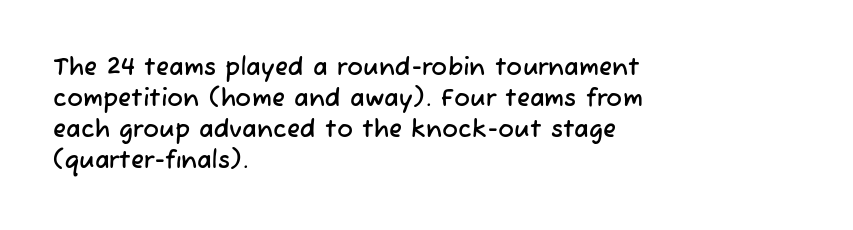
{"underline": "no", "align": "left", "line_spacing": "normal", "line_spacing_ratio": 1.29, "letter_spacing": "normal", "letter_spacing_em": 0.0, "glyph_px": 24}
